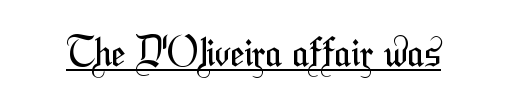
{"serif": "no", "bold": "no", "weight": "regular", "width": "condensed", "stroke_contrast": "medium", "x_height": "medium", "monospaced": "no", "underline": "yes", "letter_spacing": "normal", "letter_spacing_em": 0.0, "glyph_px": 39}
